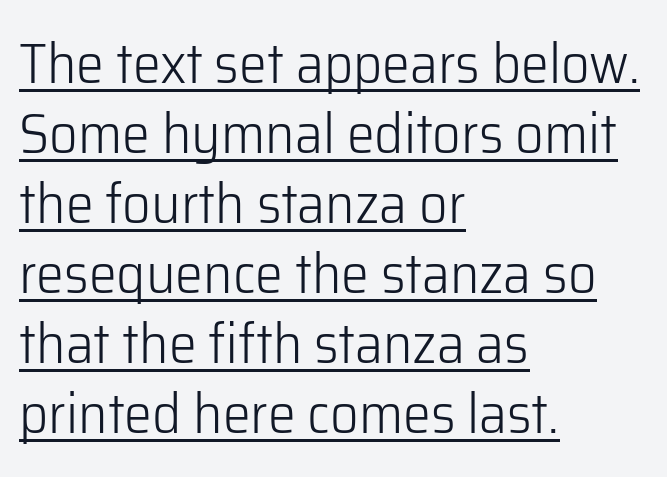
{"serif": "no", "italic": "no", "bold": "no", "weight": "light", "width": "normal", "stroke_contrast": "low", "x_height": "medium", "monospaced": "no", "underline": "yes", "align": "left", "line_spacing": "normal", "line_spacing_ratio": 1.25, "letter_spacing": "normal", "letter_spacing_em": 0.0, "glyph_px": 56}
